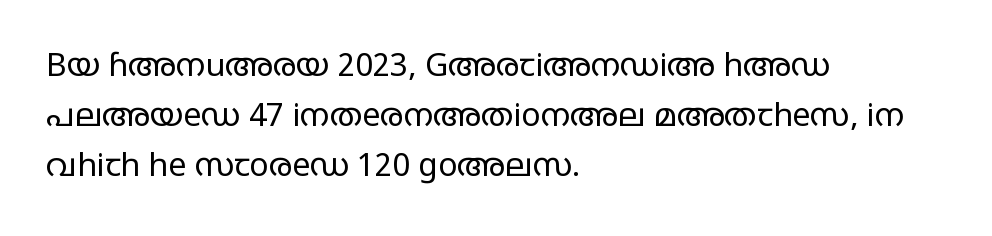
The typesetter chose a ragged-right arrangement here. No italicization has been applied; the sample stays upright. One glance says typical: line gaps are just what's usual. Note the varied advance widths — an 'i' is clearly narrower than an 'm'. The text was rendered using a sans face with plain stroke endings.
